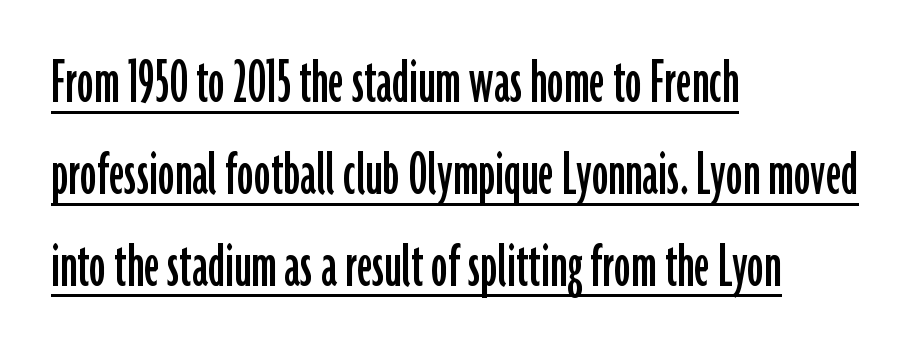
{"serif": "no", "italic": "no", "width": "condensed", "stroke_contrast": "low", "x_height": "medium", "monospaced": "no", "underline": "yes", "align": "left", "line_spacing": "normal", "line_spacing_ratio": 1.37, "letter_spacing": "normal", "letter_spacing_em": 0.0, "glyph_px": 67}
